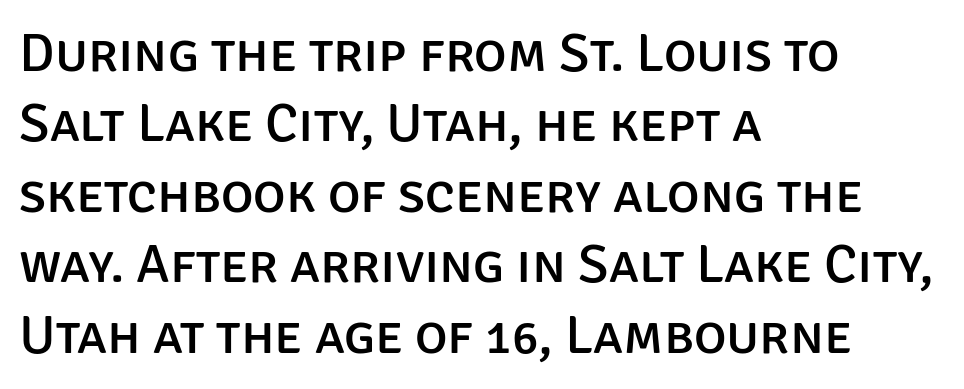
Proportional: the letters do not fall into vertical columns. This rendering leaves character spacing at its baseline value. Quick note: underline off. Vertical strokes here are truly vertical. All the whitespace from short lines collects on the right. A normal amount of white space separates one row of letters from the next.
